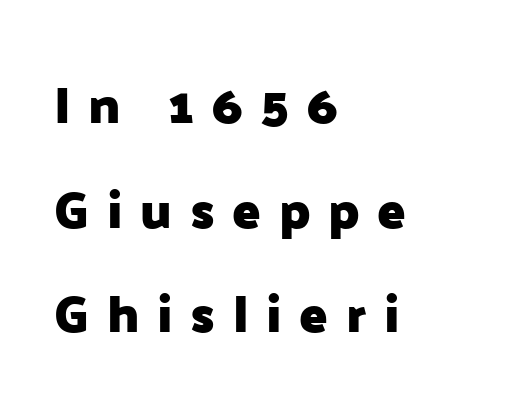
The image shows 52 px heavy sans-serif type, upright; set left-aligned, loose line spacing (2.01x), unusually wide letter spacing (+0.34 em), not underlined; low stroke contrast and a medium x-height.
